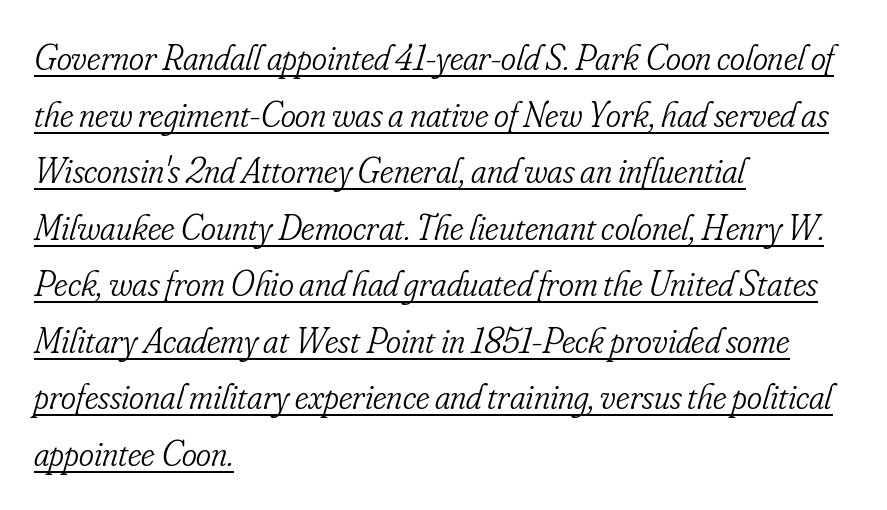
Regarding leading, the lines here are spaced in the standard way. The passage shown is underscored from start to finish. The font sits on the lighter half of the weight spectrum, regular included. Italic: yes, the glyphs are oblique.
